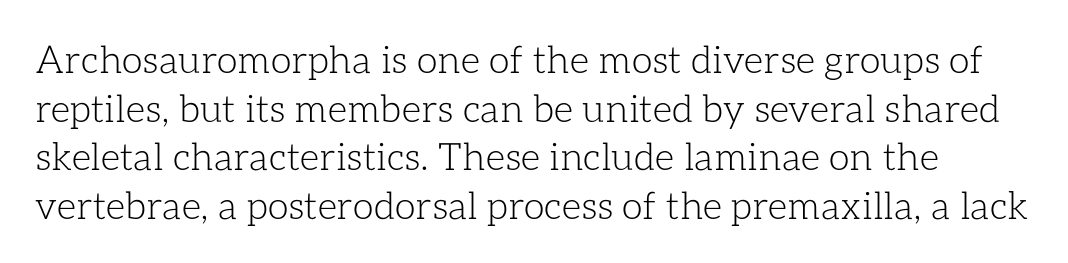
Italic? Not at all — the glyphs are vertical. One glance says typical: line gaps are just what's usual. The glyphs are unaccompanied by any horizontal stroke below them. The face used here is proportionally spaced, like ordinary book or web type. Between one letter and the next there's only the usual sliver of space. The characters are drawn with everyday or finer stroke widths.
